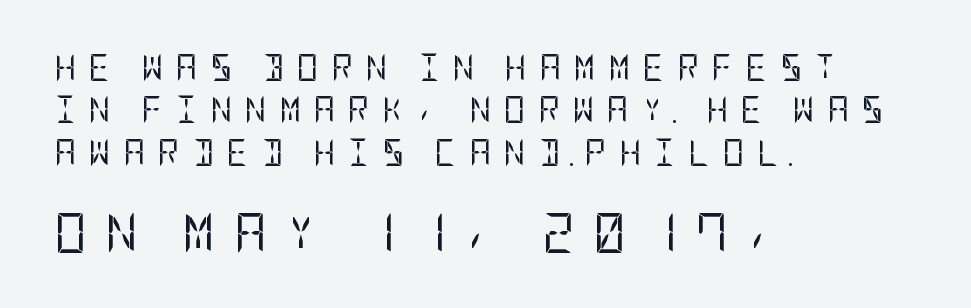
Q: Is the text bold? A: No.
Q: Is the text italic (slanted)? A: No, it is upright.
Q: Is the typeface a serif or a sans-serif typeface? A: Sans-serif.
Q: Is the text underlined? A: No.
Q: How is the paragraph aligned? A: Left-aligned.
Q: Is the spacing between letters normal or unusually wide? A: Unusually wide.
Q: Is the spacing between lines tight, normal or loose? A: Normal.
Q: Which block of text is set in a larger size, the first (top) or the second (bottom)? A: The second (bottom) one.
Q: Width (condensed, normal, or wide)? A: Condensed.
Q: Stroke contrast? A: Low.
Q: x-height? A: Large.
